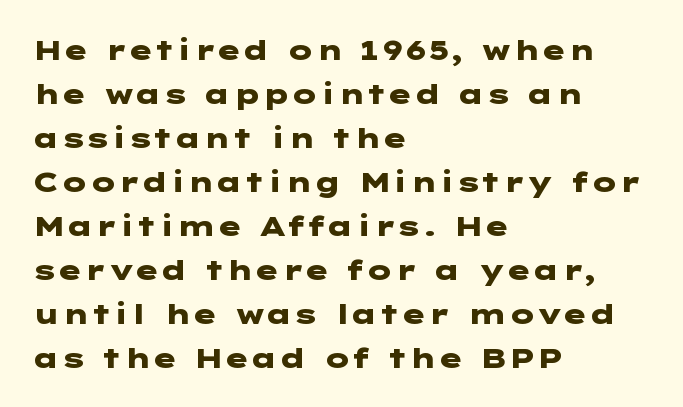
{"serif": "no", "italic": "no", "bold": "yes", "weight": "heavy", "width": "wide", "stroke_contrast": "low", "x_height": "medium", "underline": "no", "align": "left", "line_spacing": "normal", "line_spacing_ratio": 1.57, "letter_spacing": "normal", "letter_spacing_em": 0.0, "glyph_px": 28}
